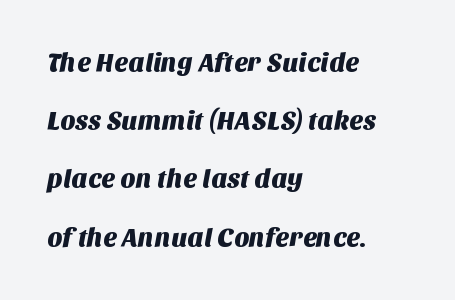
Q: Is the text underlined? A: No.
Q: How is the paragraph aligned? A: Left-aligned.
Q: Is the spacing between letters normal or unusually wide? A: Normal.
Q: Is the spacing between lines tight, normal or loose? A: Loose.
